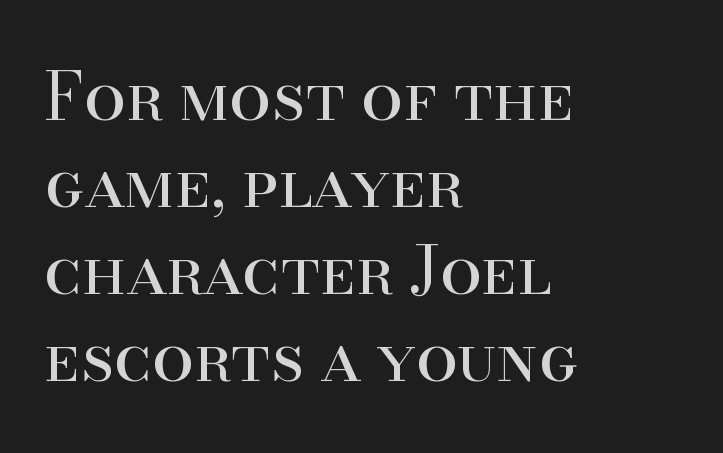
A light-to-regular cut is what we see here. You could not count columns in this text — the font is proportionally spaced. The typesetter chose a ragged-right arrangement here. Check the space under the baseline: it is left empty. The typography opts for an upright posture over an oblique one. Regarding serifs, this sample has them.
